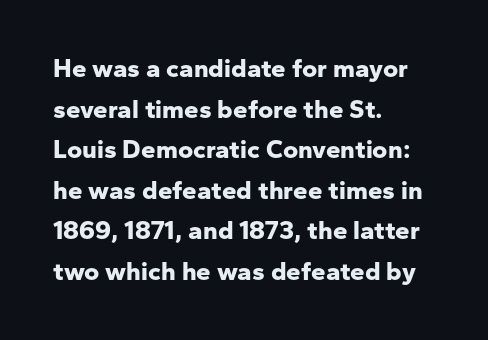
Students, note that the glyphs here touch the page at normal intervals. Lines of text with bare space underneath. Short and long lines alike share a common starting point at left. The font's upright variant was chosen for this text.
